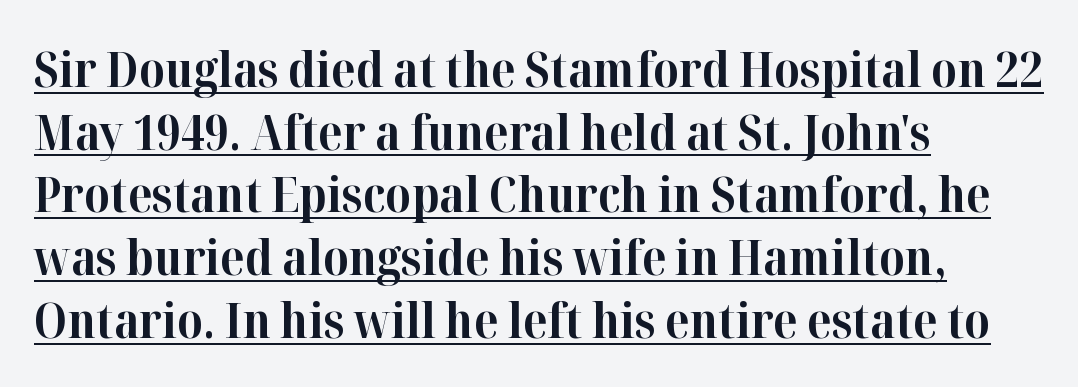
{"serif": "yes", "italic": "no", "bold": "yes", "weight": "bold", "width": "normal", "stroke_contrast": "high", "x_height": "medium", "monospaced": "no", "underline": "yes", "align": "left", "line_spacing": "normal", "line_spacing_ratio": 1.28, "letter_spacing": "normal", "letter_spacing_em": 0.0, "glyph_px": 49}
